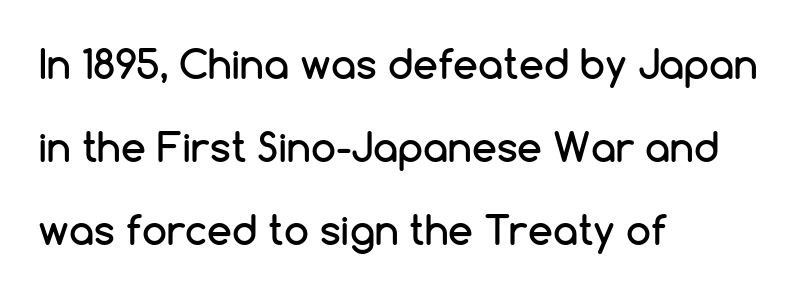
Q: Is the text italic (slanted)? A: No, it is upright.
Q: Is the typeface a serif or a sans-serif typeface? A: Sans-serif.
Q: Is the text underlined? A: No.
Q: How is the paragraph aligned? A: Left-aligned.
Q: Is the spacing between letters normal or unusually wide? A: Normal.
Q: Is the spacing between lines tight, normal or loose? A: Loose.
Q: Width (condensed, normal, or wide)? A: Normal.
Q: Stroke contrast? A: Low.
Q: x-height? A: Medium.
Q: Monospaced? A: No.
